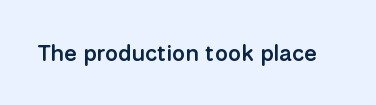
{"italic": "no", "bold": "semi", "underline": "no", "letter_spacing": "normal", "letter_spacing_em": 0.0, "glyph_px": 23}
